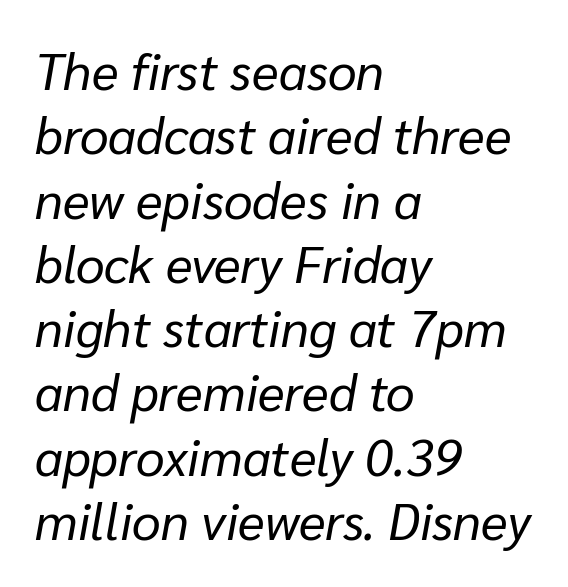
Every row of glyphs begins at an identical x-position on the left. Descenders hang freely into open space. Tall strokes in this sample are angled rather than plumb. Evenly set lines give the paragraph a standard silhouette. The passage shown is not bold in any degree. Do the characters align in a grid? No, the font is proportional.
